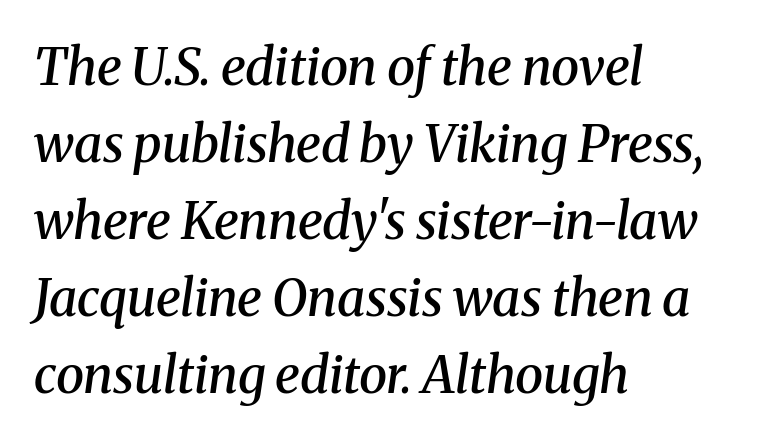
Q: Is the text bold? A: Semi-bold.
Q: Is the text italic (slanted)? A: Yes, it leans right by about 8 degrees.
Q: Is the typeface a serif or a sans-serif typeface? A: Serif.
Q: Is the text underlined? A: No.
Q: How is the paragraph aligned? A: Left-aligned.
Q: Is the spacing between letters normal or unusually wide? A: Normal.
Q: Is the spacing between lines tight, normal or loose? A: Normal.
Q: Width (condensed, normal, or wide)? A: Normal.
Q: Stroke contrast? A: Medium.
Q: x-height? A: Medium.
Q: Monospaced? A: No.
